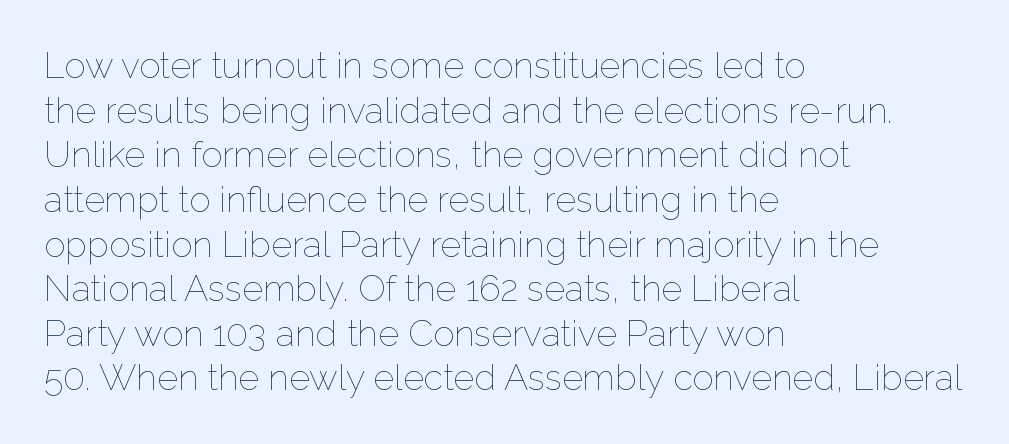
Q: Is the text bold? A: No.
Q: Is the text italic (slanted)? A: No, it is upright.
Q: Is the text underlined? A: No.
Q: How is the paragraph aligned? A: Left-aligned.
Q: Is the spacing between letters normal or unusually wide? A: Normal.
Q: Width (condensed, normal, or wide)? A: Normal.
Q: Stroke contrast? A: Low.
Q: x-height? A: Medium.
Q: Monospaced? A: No.
